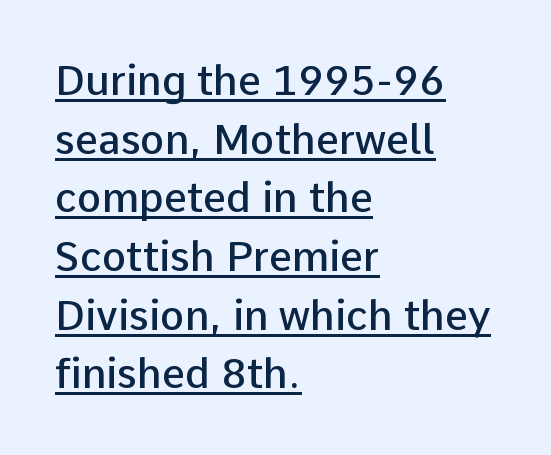
Q: Is the text bold? A: Semi-bold.
Q: Is the text italic (slanted)? A: No, it is upright.
Q: Is the typeface a serif or a sans-serif typeface? A: Sans-serif.
Q: Is the text underlined? A: Yes.
Q: How is the paragraph aligned? A: Left-aligned.
Q: Is the spacing between letters normal or unusually wide? A: Normal.
Q: Is the spacing between lines tight, normal or loose? A: Normal.
Q: Width (condensed, normal, or wide)? A: Normal.
Q: Stroke contrast? A: Low.
Q: x-height? A: Medium.
Q: Monospaced? A: No.
